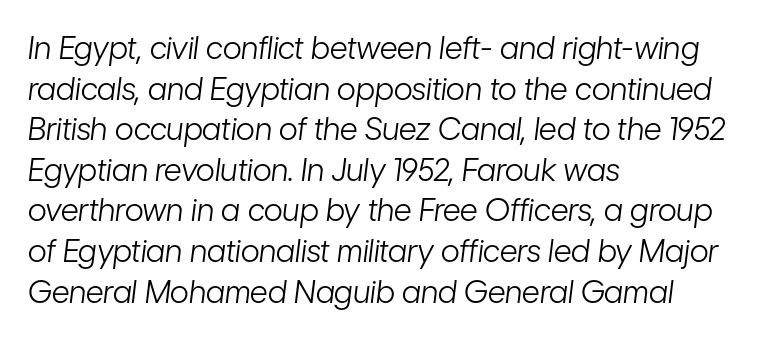
Has an underline been added? It has not. Leading: standard. This is not heavy type; no bold has been used. The typography opts for an oblique posture over an upright one.
